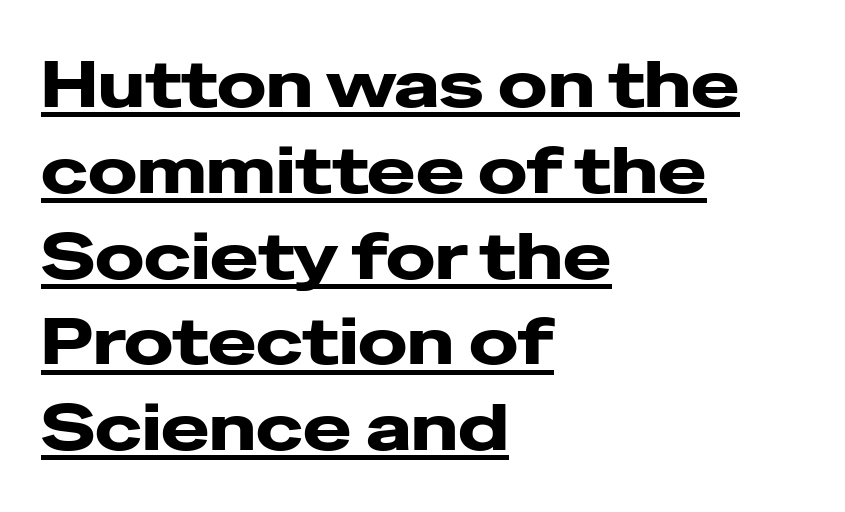
The paragraph has a hard left edge and a soft right edge. Type style note: lacks serifs. Underline: present. Look at the tracking — it's just the regular setting, nothing added.
